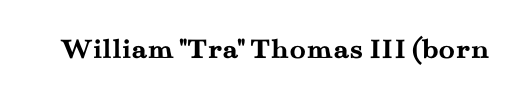
The image shows 30 px semibold, wide serif type, upright; set normal letter spacing, not underlined; medium stroke contrast and a small x-height.
